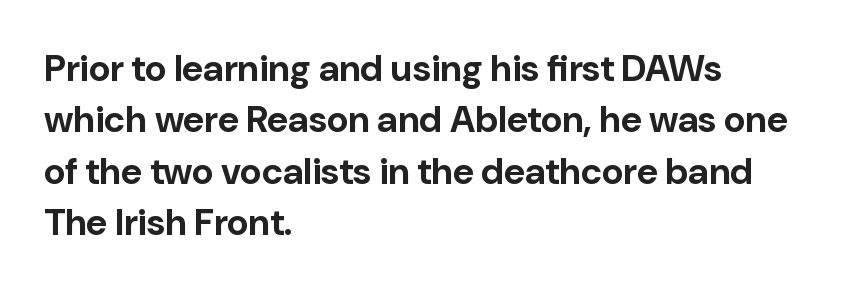
{"serif": "no", "italic": "no", "bold": "yes", "weight": "bold", "width": "normal", "stroke_contrast": "low", "x_height": "medium", "monospaced": "no", "underline": "no", "align": "left", "line_spacing": "normal", "line_spacing_ratio": 1.39, "letter_spacing": "normal", "letter_spacing_em": 0.0, "glyph_px": 37}
